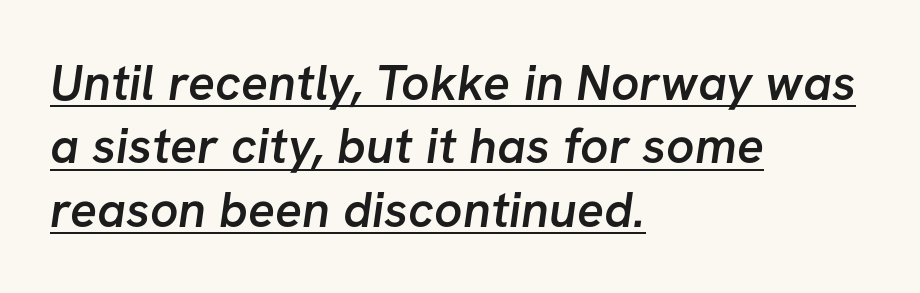
The image shows 50 px semibold sans-serif type; set left-aligned, normal line spacing (1.27x), normal letter spacing, underlined; low stroke contrast and a medium x-height.
